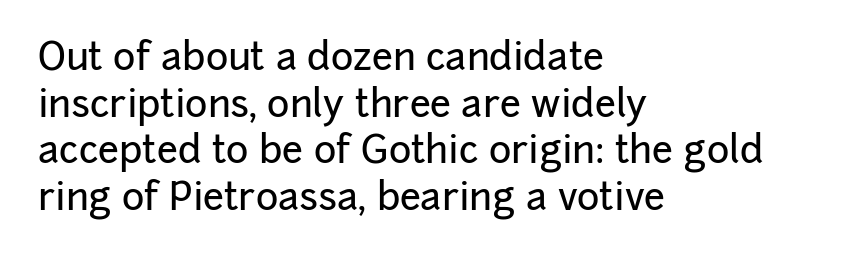
Q: Is the text italic (slanted)? A: No, it is upright.
Q: Is the typeface a serif or a sans-serif typeface? A: Sans-serif.
Q: Is the text underlined? A: No.
Q: How is the paragraph aligned? A: Left-aligned.
Q: Is the spacing between letters normal or unusually wide? A: Normal.
Q: Width (condensed, normal, or wide)? A: Normal.
Q: Stroke contrast? A: Low.
Q: x-height? A: Medium.
Q: Monospaced? A: No.
